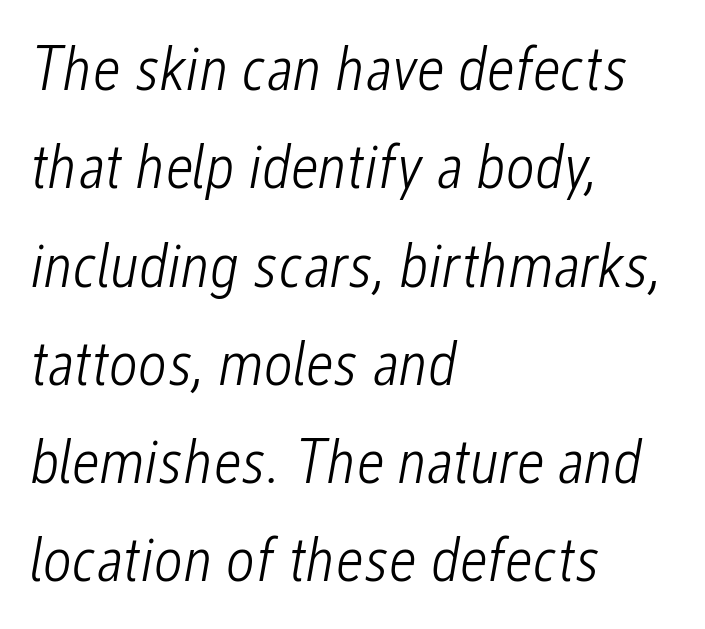
The image shows 63 px light, condensed type, italic (leaning right); set left-aligned, normal line spacing (1.56x), normal letter spacing, not underlined; low stroke contrast and a medium x-height.
